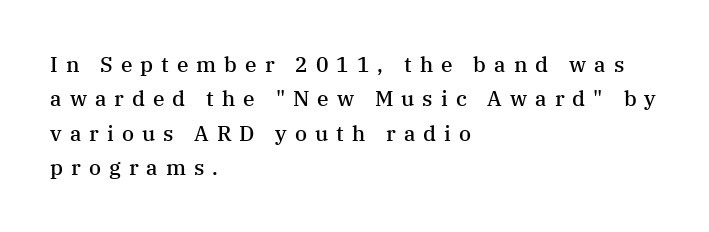
A typesetter would call this leading conventional body-copy spacing. The setting favours the left margin, as ordinary paragraphs usually do. In terms of weight, the rendering is demibold, just under bold. Any mark beneath the type? The region is blank.
